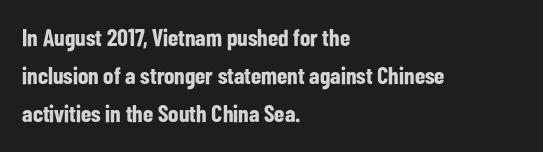
Q: Is the text bold? A: Yes.
Q: Is the text italic (slanted)? A: No, it is upright.
Q: Is the text underlined? A: No.
Q: How is the paragraph aligned? A: Left-aligned.
Q: Is the spacing between letters normal or unusually wide? A: Normal.
Q: Is the spacing between lines tight, normal or loose? A: Normal.
